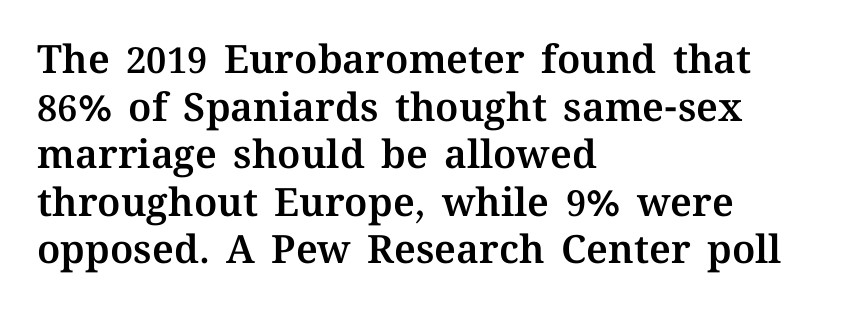
Q: Is the text italic (slanted)? A: No, it is upright.
Q: Is the text underlined? A: No.
Q: How is the paragraph aligned? A: Left-aligned.
Q: Is the spacing between letters normal or unusually wide? A: Normal.
Q: Width (condensed, normal, or wide)? A: Normal.
Q: Stroke contrast? A: Medium.
Q: x-height? A: Medium.
Q: Monospaced? A: No.
